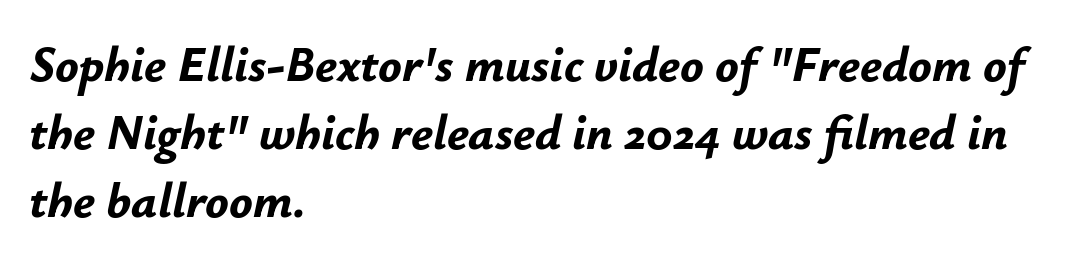
The image shows 49 px bold type, italic (leaning right); set left-aligned, normal line spacing (1.39x), normal letter spacing, not underlined; low stroke contrast and a small x-height.
